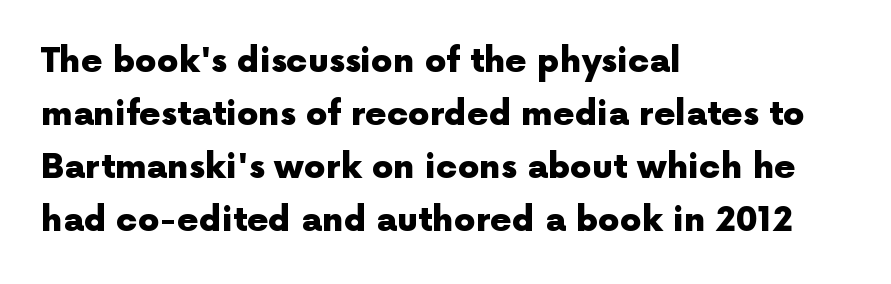
Q: Is the text bold? A: Yes.
Q: Is the text italic (slanted)? A: No, it is upright.
Q: Is the typeface a serif or a sans-serif typeface? A: Sans-serif.
Q: Is the text underlined? A: No.
Q: How is the paragraph aligned? A: Left-aligned.
Q: Is the spacing between letters normal or unusually wide? A: Normal.
Q: Is the spacing between lines tight, normal or loose? A: Normal.
Q: Width (condensed, normal, or wide)? A: Normal.
Q: x-height? A: Medium.
Q: Monospaced? A: No.
